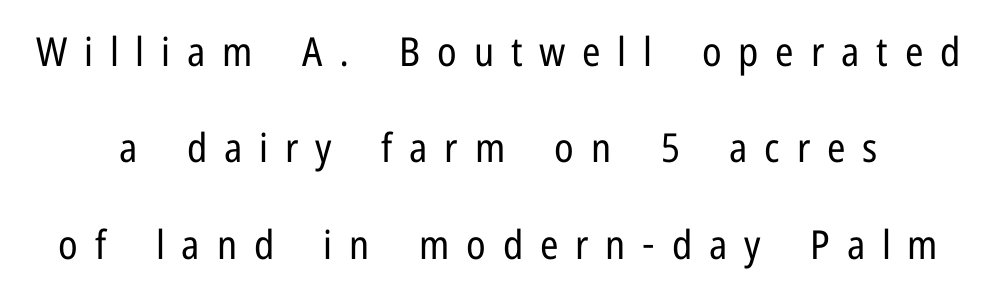
The image shows 40 px regular-weight, condensed sans-serif type, upright; set loose line spacing (2.41x), unusually wide letter spacing (+0.42 em), not underlined; low stroke contrast and a medium x-height.
